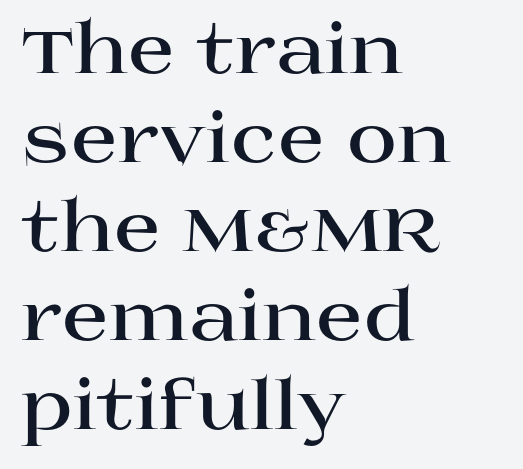
Whoever set this chose a conventional vertical rhythm. Caption: multi-line text, flush left, ragged right. Rendered with straight, roman letterforms. The words here are not underlined. Think of a printed novel: that variable character pitch is what you see here.
